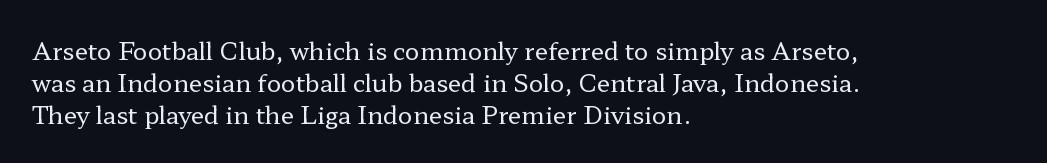
The image shows 24 px text type, upright; set left-aligned, normal line spacing (1.33x), normal letter spacing, not underlined.
